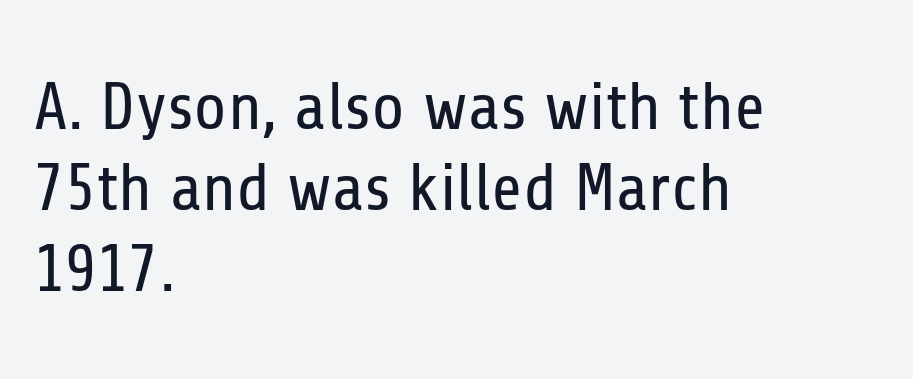
Decoration check: the copy has no underline. Designer's note — italics off, roman on. The typeface has the unassuming heft of standard copy or less. Looks like regular typesetting: each glyph gets only the width it needs. Line starts are locked; line ends wander. Typographically, this falls in the sans-serif category.
